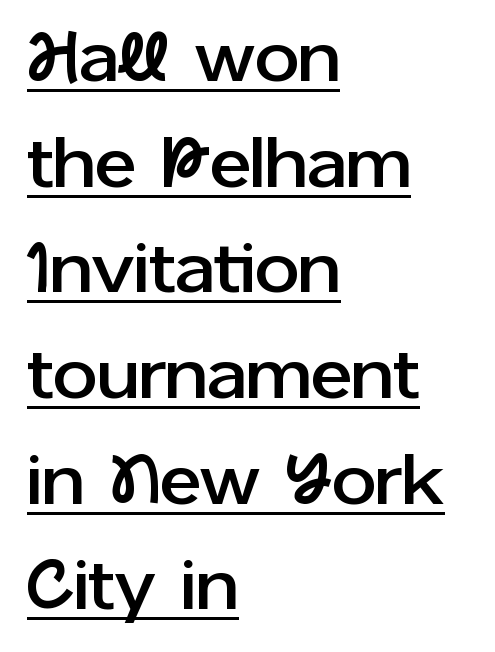
The image shows 70 px sans-serif type, upright; set left-aligned, normal line spacing (1.51x), normal letter spacing, underlined; low stroke contrast and a medium x-height.
